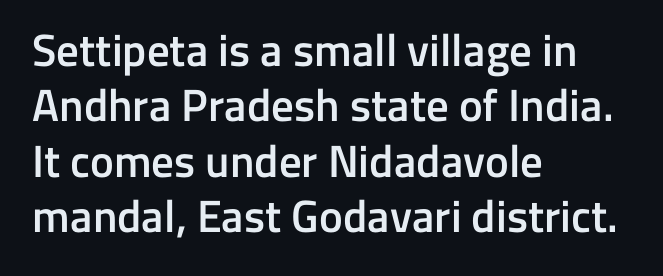
{"serif": "no", "italic": "no", "bold": "semi", "weight": "semibold", "width": "normal", "stroke_contrast": "low", "x_height": "medium", "monospaced": "no", "underline": "no", "align": "left", "line_spacing_ratio": 1.23, "letter_spacing": "normal", "letter_spacing_em": 0.0, "glyph_px": 45}
